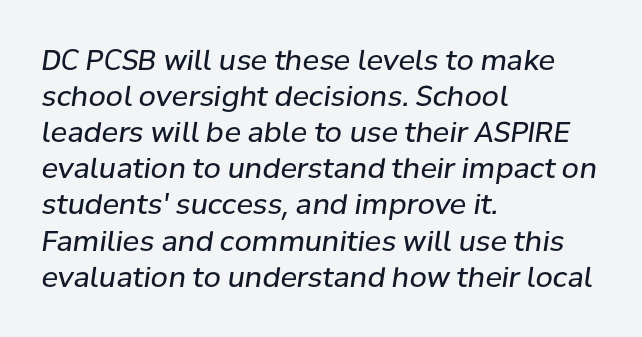
Horizontally, the lines are justified to the leading edge only. Would a proofreader flag this as italicized? Yes. Inter-character spacing is left at the font's built-in metrics. Type without underlining. The rendering uses natural spacing where letterforms have individual widths.
